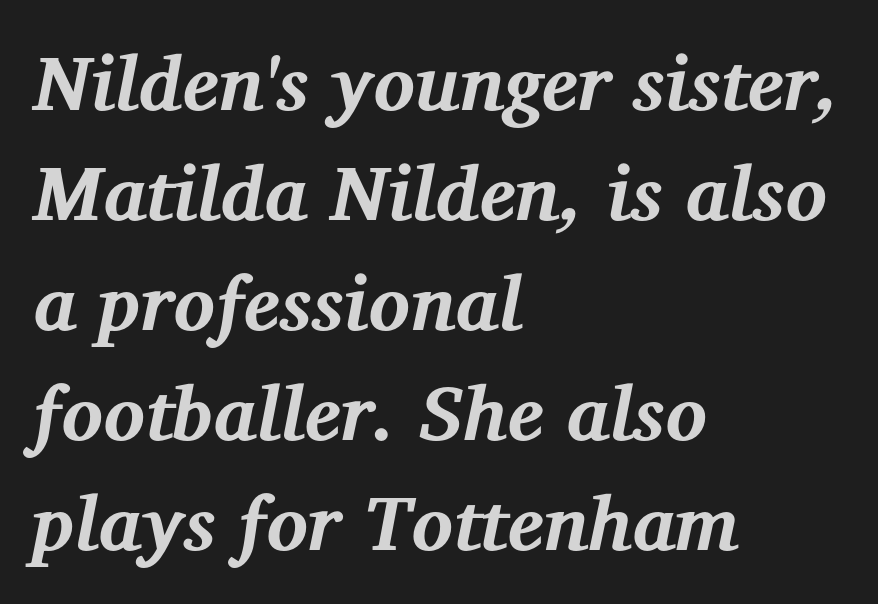
{"serif": "yes", "italic": "yes", "lean": "right", "slant_degrees": 12, "bold": "yes", "weight": "bold", "width": "normal", "stroke_contrast": "medium", "x_height": "medium", "monospaced": "no", "underline": "no", "align": "left", "line_spacing": "normal", "line_spacing_ratio": 1.43, "letter_spacing": "normal", "letter_spacing_em": 0.0, "glyph_px": 77}
